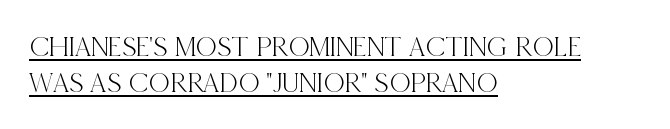
The image shows 29 px condensed serif type, upright; set left-aligned, line spacing 1.24x, normal letter spacing, underlined; a large x-height.
